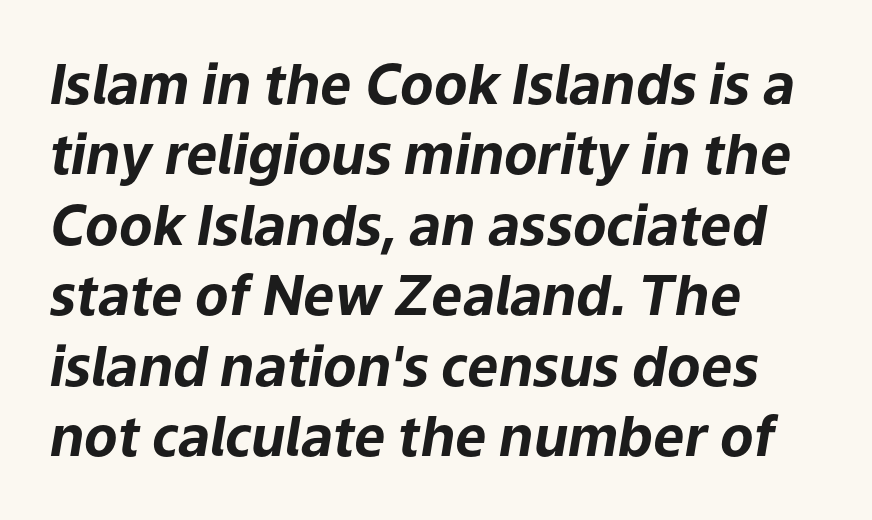
Is this a fixed-width face? No — the glyphs have proportional, varying widths. Would a proofreader flag this as italicized? Yes. The tracking reads as untouched default to a designer's eye. Line beginnings align vertically; line endings do not.
